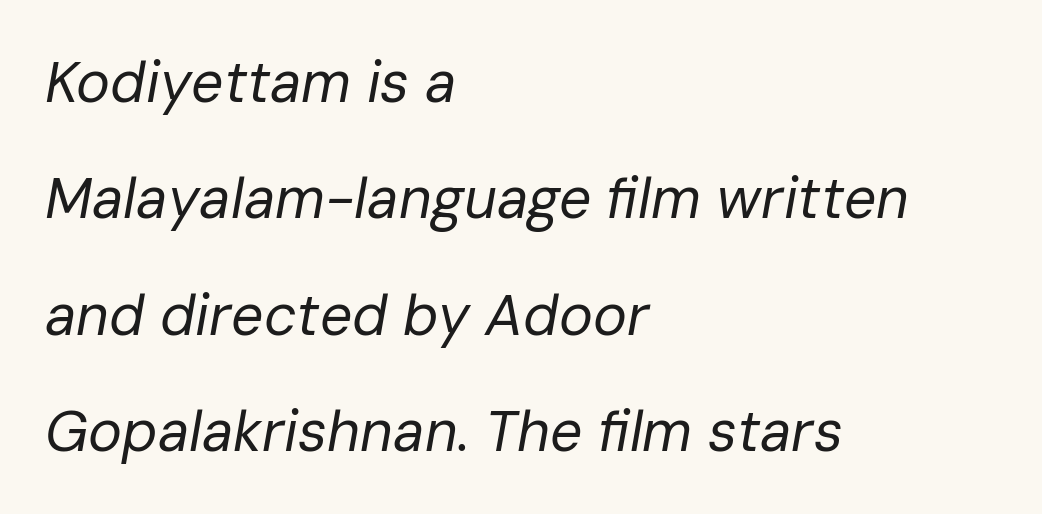
{"italic": "yes", "lean": "right", "slant_degrees": 10, "bold": "no", "weight": "regular", "width": "normal", "stroke_contrast": "low", "x_height": "medium", "monospaced": "no", "underline": "no", "align": "left", "line_spacing": "loose", "line_spacing_ratio": 2.04, "letter_spacing": "normal", "letter_spacing_em": 0.0, "glyph_px": 57}
